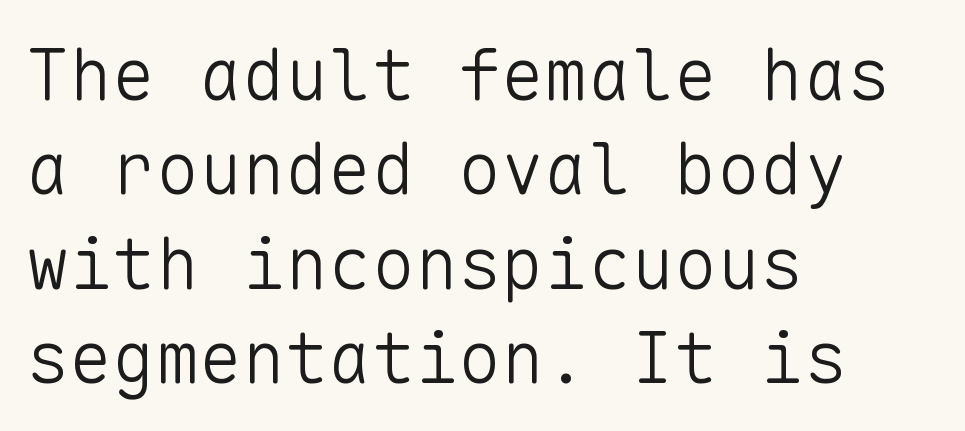
The image shows 72 px light sans-serif type, upright, monospaced; set left-aligned, normal line spacing (1.31x), normal letter spacing, not underlined; low stroke contrast and a medium x-height.
